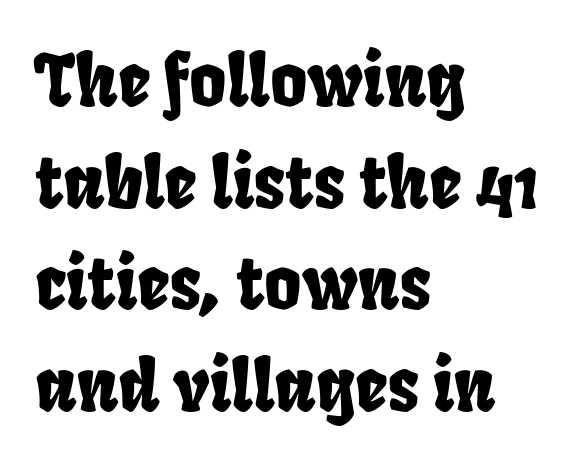
Q: Is the typeface a serif or a sans-serif typeface? A: Sans-serif.
Q: Is the text underlined? A: No.
Q: How is the paragraph aligned? A: Left-aligned.
Q: Is the spacing between letters normal or unusually wide? A: Normal.
Q: Is the spacing between lines tight, normal or loose? A: Normal.
Q: Width (condensed, normal, or wide)? A: Condensed.
Q: Stroke contrast? A: Low.
Q: x-height? A: Large.
Q: Monospaced? A: No.
